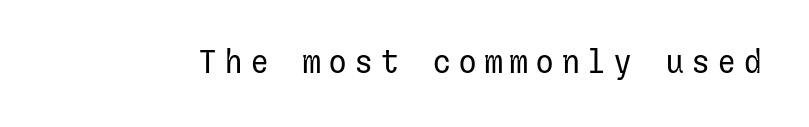
Q: Is the text bold? A: No.
Q: Is the text italic (slanted)? A: No, it is upright.
Q: Is the typeface a serif or a sans-serif typeface? A: Sans-serif.
Q: Is the text underlined? A: No.
Q: Is the spacing between letters normal or unusually wide? A: Unusually wide.
Q: Width (condensed, normal, or wide)? A: Normal.
Q: Stroke contrast? A: Low.
Q: x-height? A: Medium.
